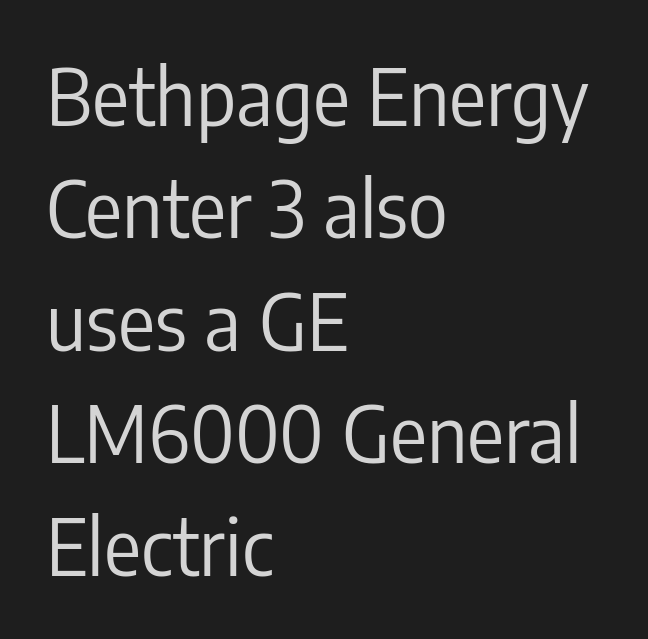
Character widths vary here, with narrow letters taking less room than wide ones. Only glyphs here, with clear space below each row. Does the leading feel generous? No, just average. Observe the ordinary spacing: letters are neighbours, not strangers.
